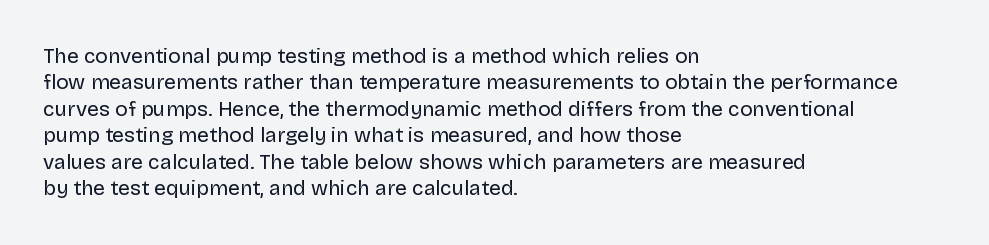
{"italic": "no", "bold": "no", "underline": "no", "align": "left", "line_spacing": "normal", "line_spacing_ratio": 1.26, "letter_spacing": "normal", "letter_spacing_em": 0.0, "glyph_px": 21}
